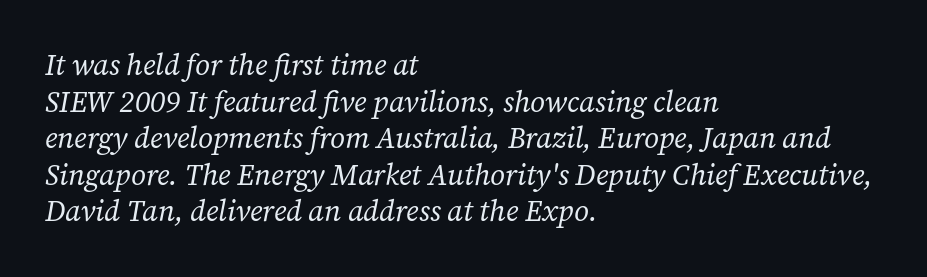
{"serif": "yes", "italic": "yes", "lean": "right", "slant_degrees": 12, "bold": "no", "weight": "regular", "width": "normal", "stroke_contrast": "low", "x_height": "medium", "monospaced": "no", "underline": "no", "align": "left", "line_spacing": "normal", "line_spacing_ratio": 1.26, "letter_spacing": "normal", "letter_spacing_em": 0.0, "glyph_px": 29}
